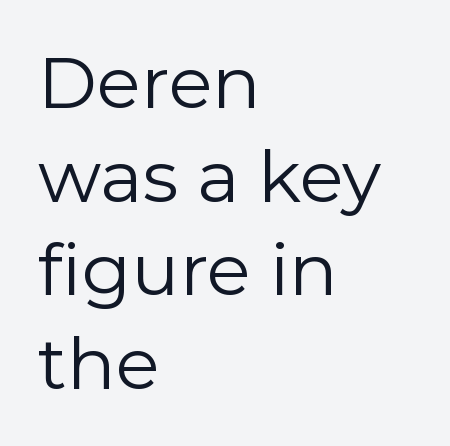
{"serif": "no", "italic": "no", "bold": "no", "weight": "regular", "width": "normal", "stroke_contrast": "low", "x_height": "medium", "monospaced": "no", "underline": "no", "align": "left", "line_spacing": "normal", "line_spacing_ratio": 1.3, "letter_spacing": "normal", "letter_spacing_em": 0.0, "glyph_px": 72}
